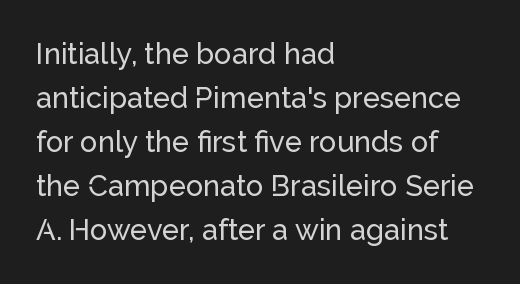
{"serif": "no", "italic": "no", "width": "normal", "stroke_contrast": "low", "x_height": "medium", "monospaced": "no", "underline": "no", "align": "left", "line_spacing": "normal", "line_spacing_ratio": 1.52, "letter_spacing": "normal", "letter_spacing_em": 0.0, "glyph_px": 29}
